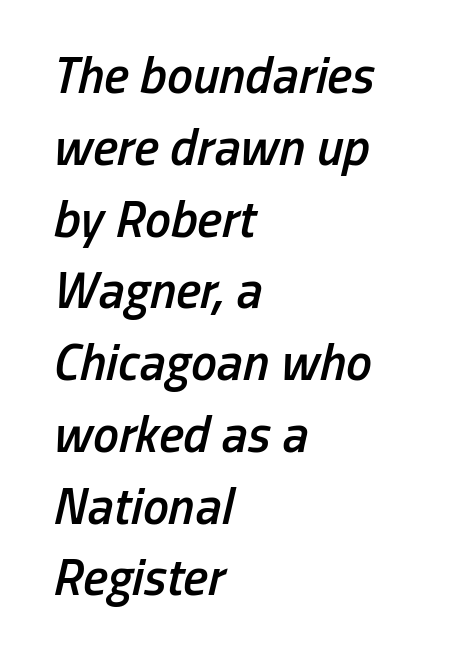
Q: Is the text bold? A: Semi-bold.
Q: Is the text italic (slanted)? A: Yes, it leans right by about 13 degrees.
Q: Is the text underlined? A: No.
Q: How is the paragraph aligned? A: Left-aligned.
Q: Is the spacing between letters normal or unusually wide? A: Normal.
Q: Is the spacing between lines tight, normal or loose? A: Normal.
Q: Width (condensed, normal, or wide)? A: Condensed.
Q: Stroke contrast? A: Low.
Q: x-height? A: Medium.
Q: Monospaced? A: No.
